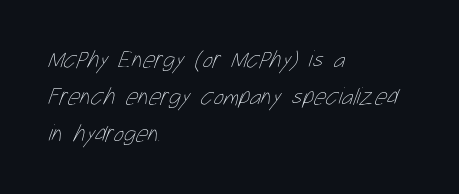
Q: Is the text bold? A: No.
Q: Is the text underlined? A: No.
Q: How is the paragraph aligned? A: Left-aligned.
Q: Is the spacing between letters normal or unusually wide? A: Normal.
Q: Is the spacing between lines tight, normal or loose? A: Normal.
